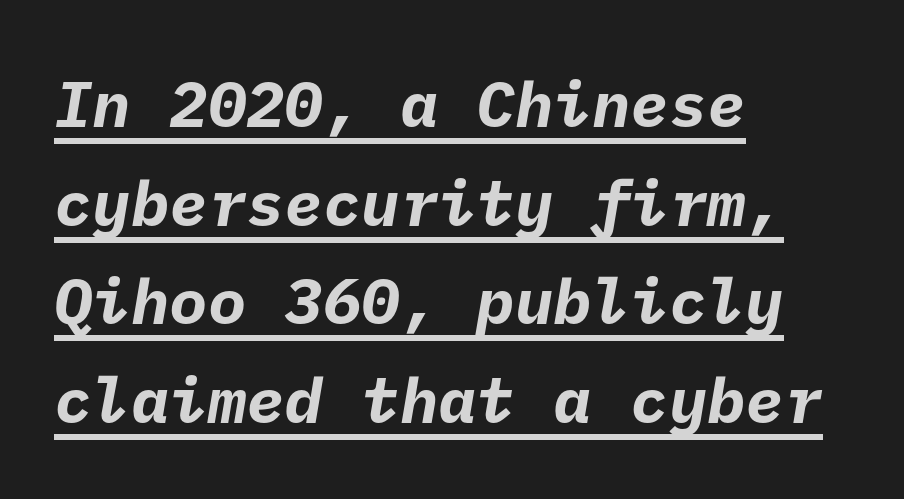
Line beginnings align vertically; line endings do not. Thick stems and heavy bowls — unmistakably bold. Honestly, the letter spacing is just normal — you wouldn't notice it. Honestly, the row spacing looks completely unremarkable. Note: no serifs on the glyphs. A typographer would call this underscored text.
